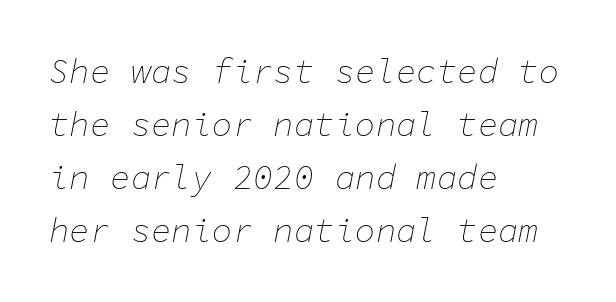
{"italic": "yes", "lean": "right", "slant_degrees": 11, "bold": "no", "weight": "thin", "width": "normal", "stroke_contrast": "low", "x_height": "medium", "monospaced": "yes", "underline": "no", "align": "left", "line_spacing": "normal", "line_spacing_ratio": 1.56, "letter_spacing": "normal", "letter_spacing_em": 0.0, "glyph_px": 34}
